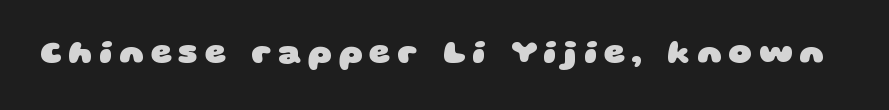
Descender tails drop into unmarked territory. A dark, heavy texture on the line: the type is bold. The tracking reads as deliberately expanded to a designer's eye. Are there feet on the stems? There aren't — it's a sans. A typesetter would call this proportional, since set widths differ per character.
